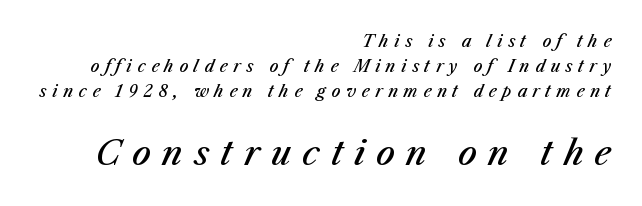
Q: Is the text bold? A: Semi-bold.
Q: Is the text italic (slanted)? A: Yes, it leans right by about 23 degrees.
Q: Is the text underlined? A: No.
Q: How is the paragraph aligned? A: Right-aligned.
Q: Is the spacing between letters normal or unusually wide? A: Unusually wide.
Q: Is the spacing between lines tight, normal or loose? A: Normal.
Q: Which block of text is set in a larger size, the first (top) or the second (bottom)? A: The second (bottom) one.
Q: Width (condensed, normal, or wide)? A: Normal.
Q: Stroke contrast? A: Medium.
Q: x-height? A: Medium.
Q: Monospaced? A: No.
